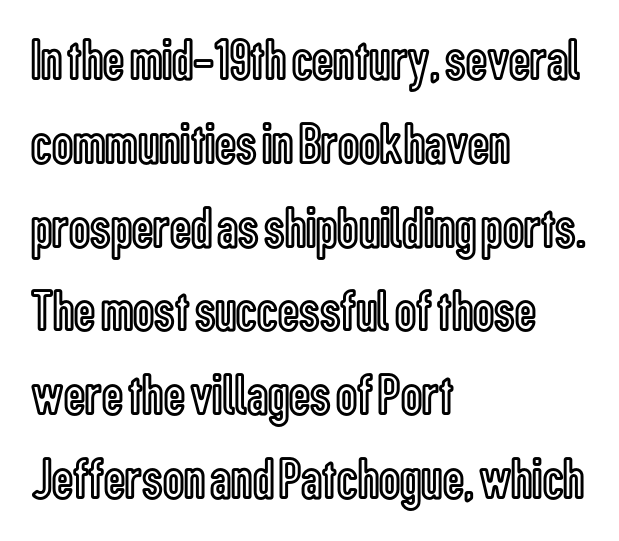
{"italic": "no", "width": "condensed", "x_height": "medium", "monospaced": "no", "underline": "no", "align": "left", "line_spacing": "normal", "line_spacing_ratio": 1.42, "letter_spacing": "normal", "letter_spacing_em": 0.0, "glyph_px": 59}
